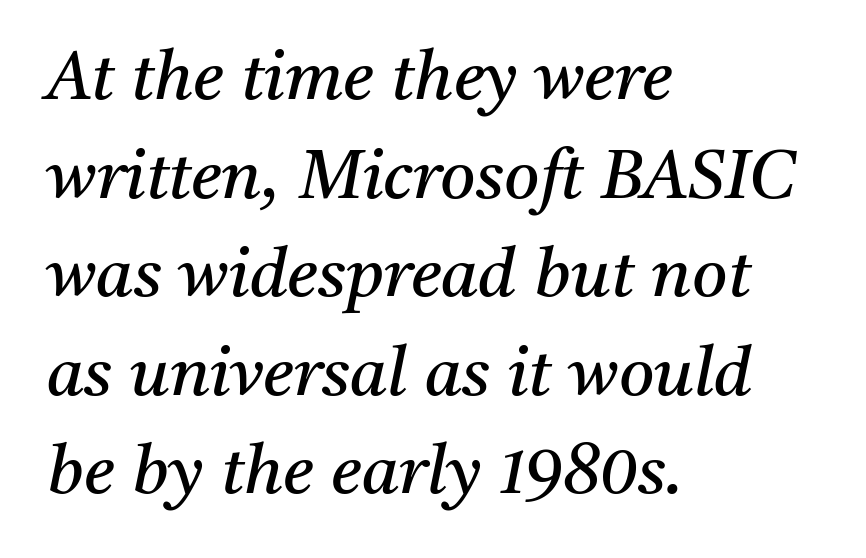
{"serif": "yes", "italic": "yes", "lean": "right", "slant_degrees": 11, "bold": "no", "weight": "regular", "width": "normal", "stroke_contrast": "medium", "x_height": "medium", "monospaced": "no", "underline": "no", "align": "left", "line_spacing": "normal", "line_spacing_ratio": 1.45, "letter_spacing": "normal", "letter_spacing_em": 0.0, "glyph_px": 68}
